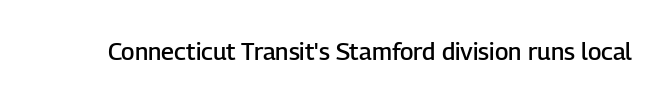
Quick note: underline off. Rendered with straight, roman letterforms. Each word holds together tightly as a unit, with standard inter-letter gaps. Slightly chunky letters — semibold, I'd say, not full bold.
